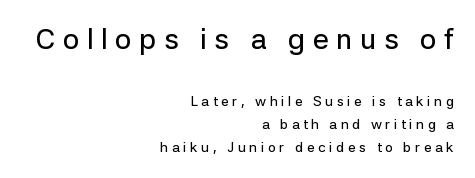
Whoever set this chose a conventional vertical rhythm. Students, note that the glyphs here are deliberately spaced far apart. A sans-serif font was chosen for this passage. Short and long lines alike share a common ending point at right. Honestly, there is no underline to notice here at all. Does the lettering tilt? It doesn't — this is upright.
